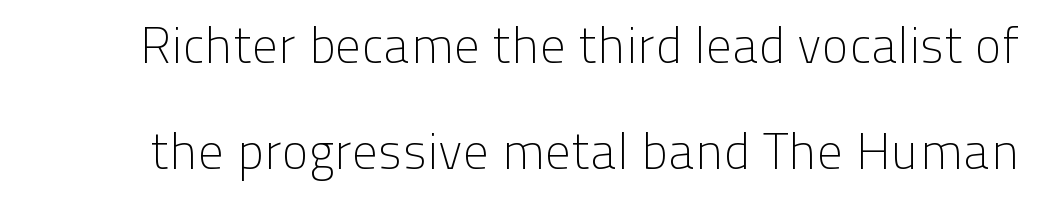
Vertically, the passage feels expansive, rows floating well apart. The typeface chosen for these lines omits serifs. Unmarked baselines from the first word to the last. Honestly, the letter spacing is just normal — you wouldn't notice it. The axis of the letterforms is exactly vertical. No extra ink here — the face is not bold.
